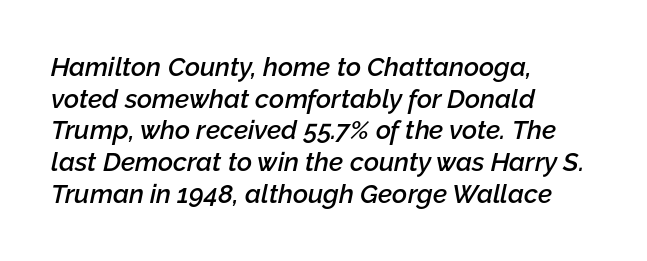
The font's italic variant was chosen for this text. These lines are set flush left with a ragged right edge. Compared with an ordinary text face, these strokes are moderately heavier — a semibold. Honestly, there is no underline to notice here at all. Observe the ordinary spacing: letters are neighbours, not strangers.
